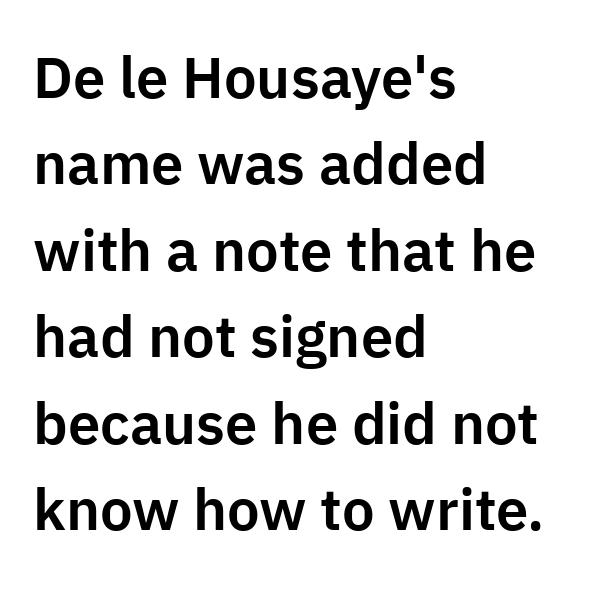
The image shows 58 px sans-serif type, upright; set left-aligned, normal line spacing (1.49x), normal letter spacing, not underlined; low stroke contrast and a medium x-height.
